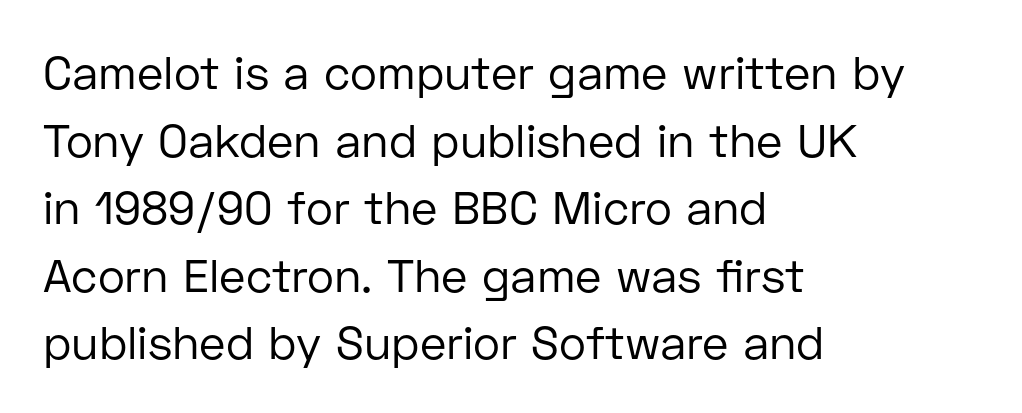
The image shows 46 px regular-weight sans-serif type, upright; set left-aligned, normal line spacing (1.47x), normal letter spacing, not underlined; low stroke contrast and a medium x-height.
